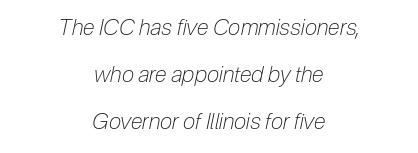
Is the block centered? Yes — each line is placed symmetrically about the middle. Words float on clear page, feet unadorned. Students, observe: this is what heavily led, spacious text looks like. Italic: yes, the glyphs are oblique. The strokes carry an ordinary text weight at most.
